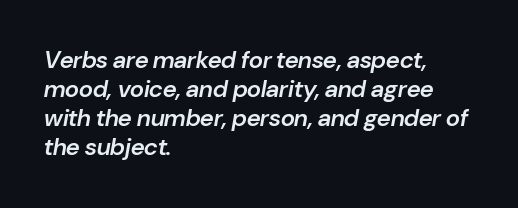
{"italic": "yes", "lean": "right", "slant_degrees": 10, "bold": "semi", "underline": "no", "align": "left", "line_spacing_ratio": 1.21, "letter_spacing": "normal", "letter_spacing_em": 0.0, "glyph_px": 24}
